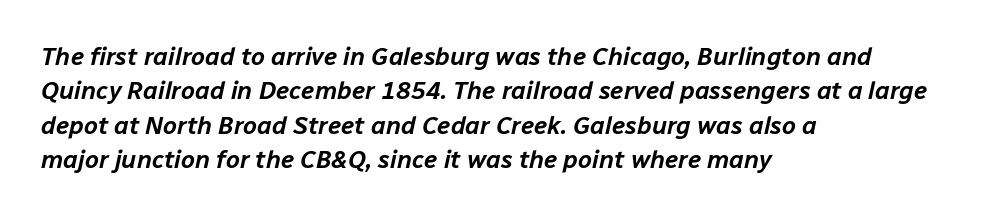
The compositor pushed each line to the left boundary. The leading is moderate, giving the passage an even texture. Characters follow at the spacing the type designer built in. The rendering applies a slant to the glyphs. The space beneath each line is pristine and unruled.
